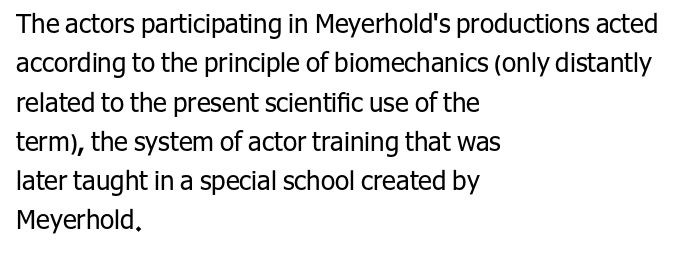
The image shows 26 px text type, upright; set left-aligned, normal line spacing (1.51x), normal letter spacing, not underlined.
